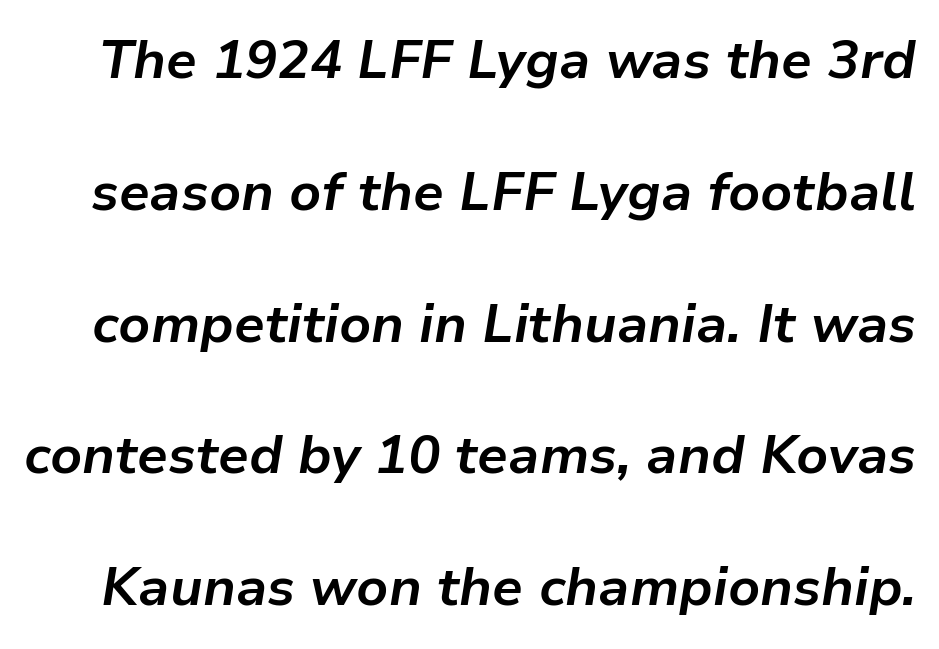
Q: Is the text bold? A: Yes.
Q: Is the text italic (slanted)? A: Yes, it leans right by about 9 degrees.
Q: Is the text underlined? A: No.
Q: Is the spacing between letters normal or unusually wide? A: Normal.
Q: Is the spacing between lines tight, normal or loose? A: Loose.
Q: Width (condensed, normal, or wide)? A: Normal.
Q: Stroke contrast? A: Low.
Q: x-height? A: Medium.
Q: Monospaced? A: No.
